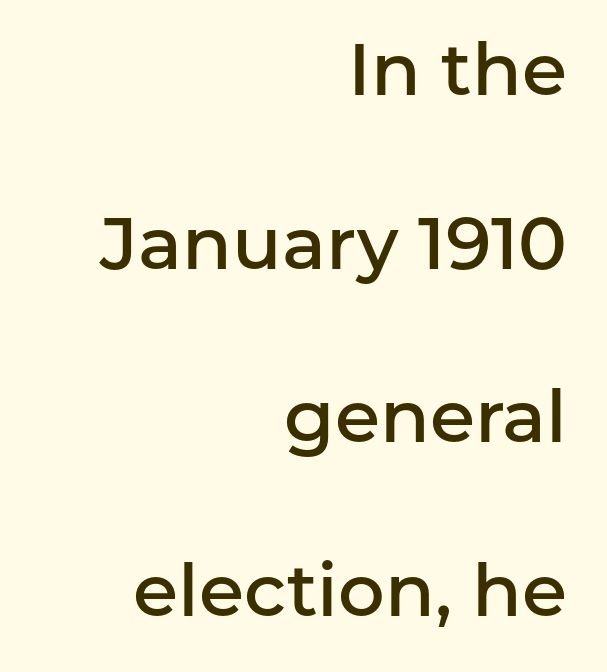
{"serif": "no", "italic": "no", "bold": "semi", "weight": "semibold", "width": "normal", "stroke_contrast": "low", "x_height": "medium", "monospaced": "no", "underline": "no", "align": "right", "line_spacing": "loose", "line_spacing_ratio": 2.38, "letter_spacing": "normal", "letter_spacing_em": 0.0, "glyph_px": 73}
